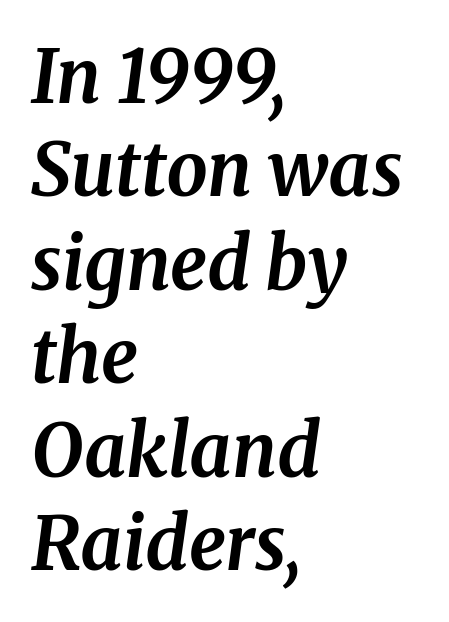
Left-aligned paragraph, ragged on the right. Students, observe: this is what conventionally led text looks like. The zone under the glyphs is completely vacant. I'd call this a serif setting — the letters wear small feet.
